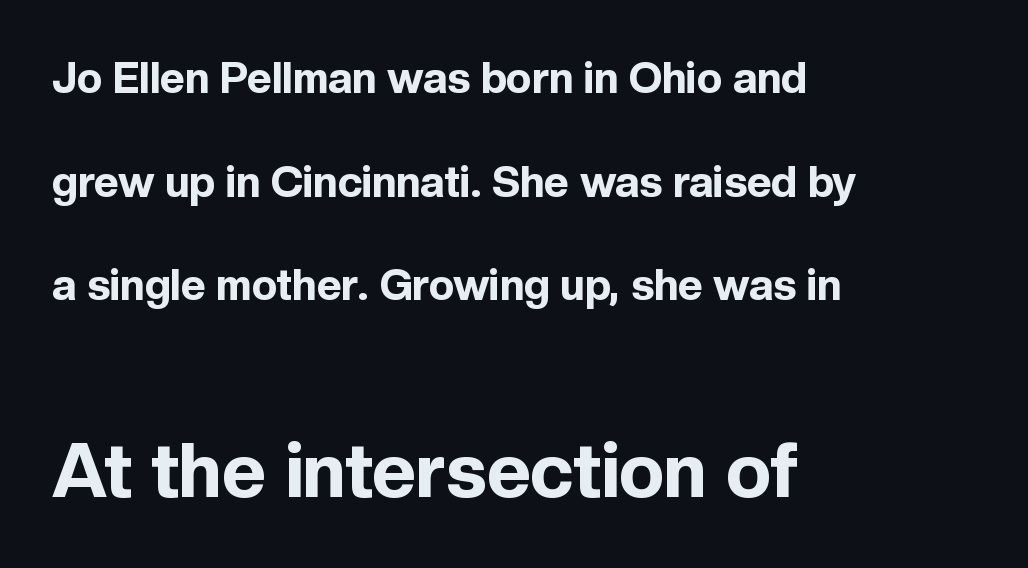
Characters remain perfectly vertical along every line. Each new line begins a long way beneath the previous one. A typesetter would call this zero additional tracking. Compare the two chunks: the lower has the greater cap height. Letters rest on an invisible, unmarked baseline.
